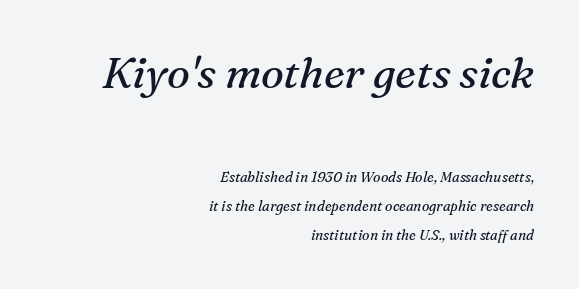
{"serif": "yes", "italic": "yes", "lean": "right", "slant_degrees": 16, "bold": "no", "weight": "regular", "width": "normal", "stroke_contrast": "medium", "x_height": "medium", "monospaced": "no", "underline": "no", "align": "right", "line_spacing": "loose", "line_spacing_ratio": 2.06, "letter_spacing": "normal", "letter_spacing_em": 0.0, "larger_block": "first", "size_ratio": 3.07, "glyph_px": 43}
